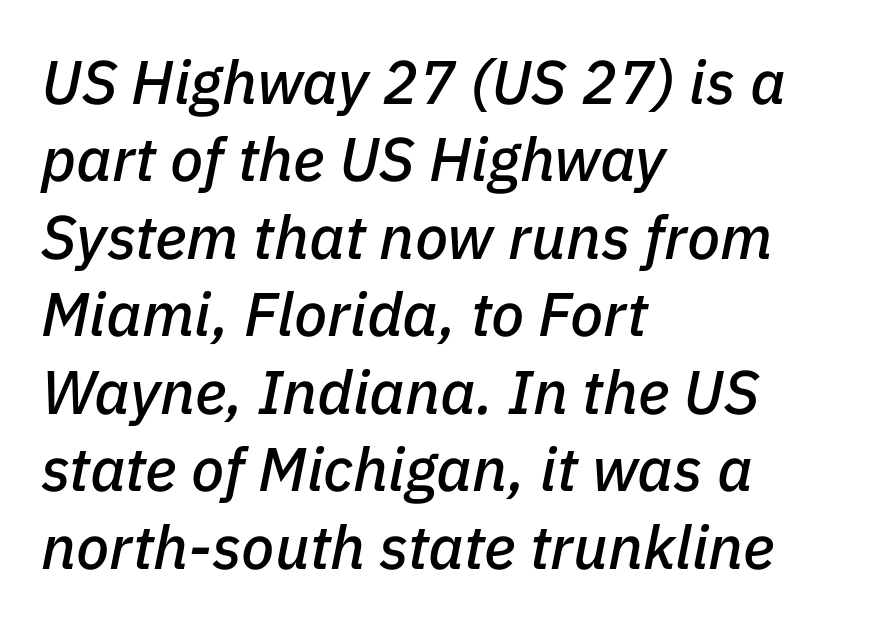
The image shows 61 px text type, italic (leaning right); set left-aligned, normal line spacing (1.27x), normal letter spacing, not underlined; low stroke contrast and a medium x-height.
